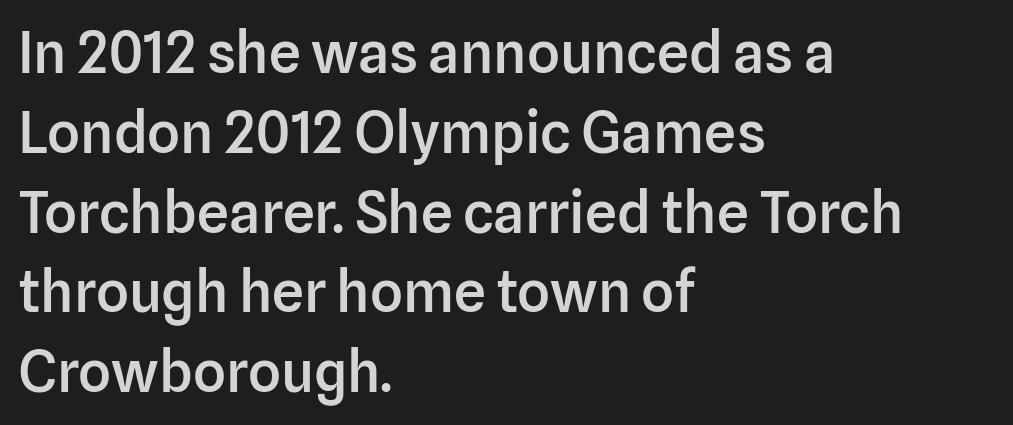
The image shows 57 px semibold sans-serif type, upright; set left-aligned, normal line spacing (1.4x), normal letter spacing, not underlined; low stroke contrast and a medium x-height.
